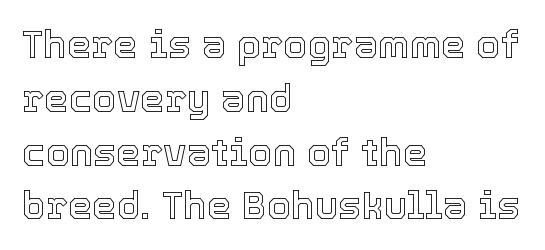
{"italic": "no", "width": "normal", "x_height": "medium", "monospaced": "no", "underline": "no", "align": "left", "line_spacing": "normal", "line_spacing_ratio": 1.38, "letter_spacing": "normal", "letter_spacing_em": 0.0, "glyph_px": 39}
